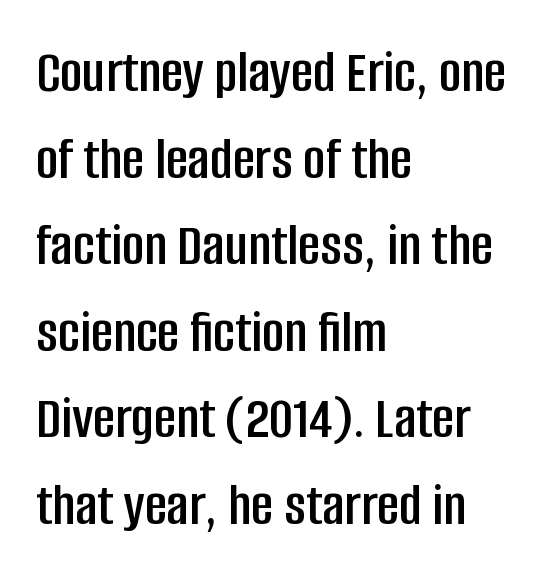
Q: Is the text italic (slanted)? A: No, it is upright.
Q: Is the typeface a serif or a sans-serif typeface? A: Sans-serif.
Q: Is the text underlined? A: No.
Q: How is the paragraph aligned? A: Left-aligned.
Q: Is the spacing between letters normal or unusually wide? A: Normal.
Q: Is the spacing between lines tight, normal or loose? A: Normal.
Q: Width (condensed, normal, or wide)? A: Condensed.
Q: Stroke contrast? A: Low.
Q: x-height? A: Large.
Q: Monospaced? A: No.
